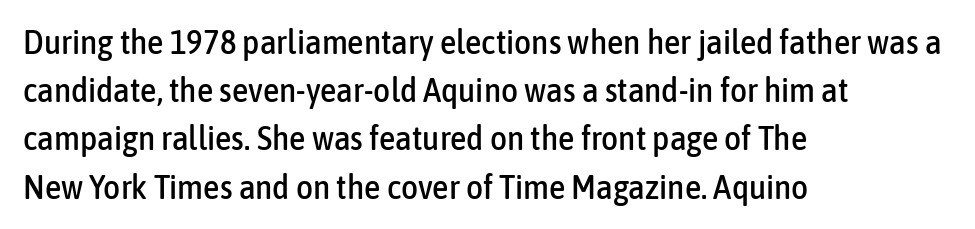
Each row of text sits above clean, open space. Proportional: the letters do not fall into vertical columns. Notice how the passage keeps a crisp vertical edge on the left only. Posture: vertical. The rendering keeps characters at their native spacing. The type family on display is of the sans-serif kind.
